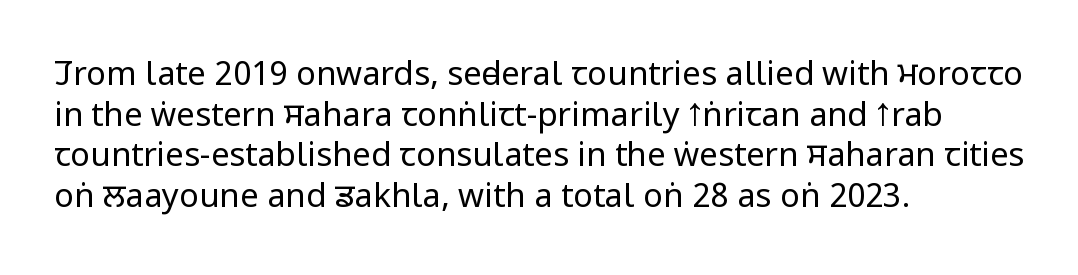
Q: Is the text bold? A: No.
Q: Is the text italic (slanted)? A: No, it is upright.
Q: Is the typeface a serif or a sans-serif typeface? A: Sans-serif.
Q: Is the text underlined? A: No.
Q: How is the paragraph aligned? A: Left-aligned.
Q: Is the spacing between letters normal or unusually wide? A: Normal.
Q: Width (condensed, normal, or wide)? A: Condensed.
Q: Stroke contrast? A: Low.
Q: x-height? A: Large.
Q: Monospaced? A: No.
